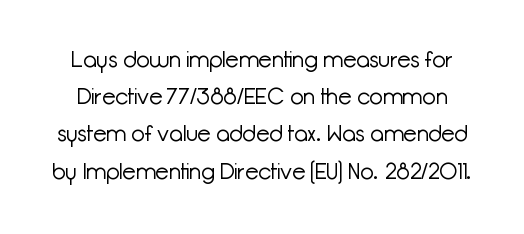
Q: Is the text bold? A: No.
Q: Is the text italic (slanted)? A: No, it is upright.
Q: Is the text underlined? A: No.
Q: Is the spacing between letters normal or unusually wide? A: Normal.
Q: Is the spacing between lines tight, normal or loose? A: Normal.
